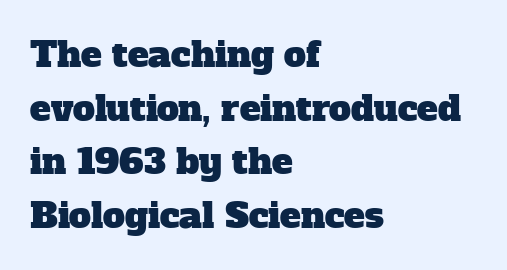
The image shows 35 px serif type; set left-aligned, normal line spacing (1.53x), normal letter spacing, not underlined; low stroke contrast and a medium x-height.
